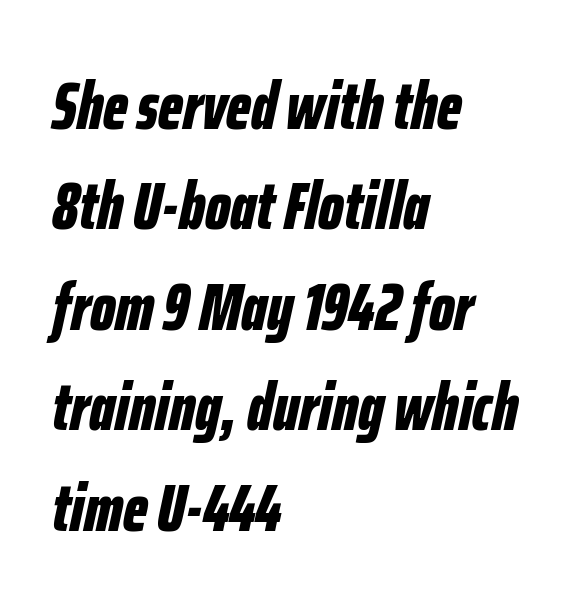
The image shows 67 px bold, condensed type, italic (leaning right); set left-aligned, normal line spacing (1.5x), normal letter spacing, not underlined; low stroke contrast and a medium x-height.
